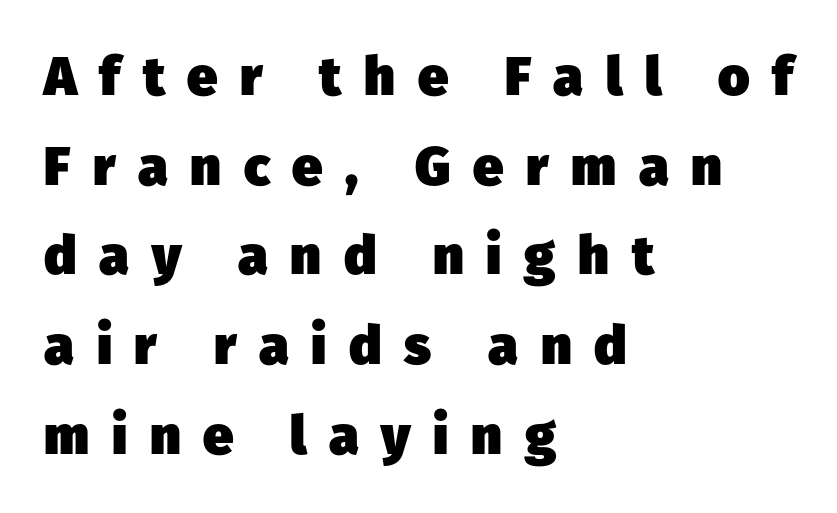
Q: Is the text bold? A: Yes.
Q: Is the typeface a serif or a sans-serif typeface? A: Sans-serif.
Q: Is the text underlined? A: No.
Q: How is the paragraph aligned? A: Left-aligned.
Q: Is the spacing between letters normal or unusually wide? A: Unusually wide.
Q: Is the spacing between lines tight, normal or loose? A: Normal.
Q: Width (condensed, normal, or wide)? A: Normal.
Q: Stroke contrast? A: Low.
Q: x-height? A: Medium.
Q: Monospaced? A: No.
